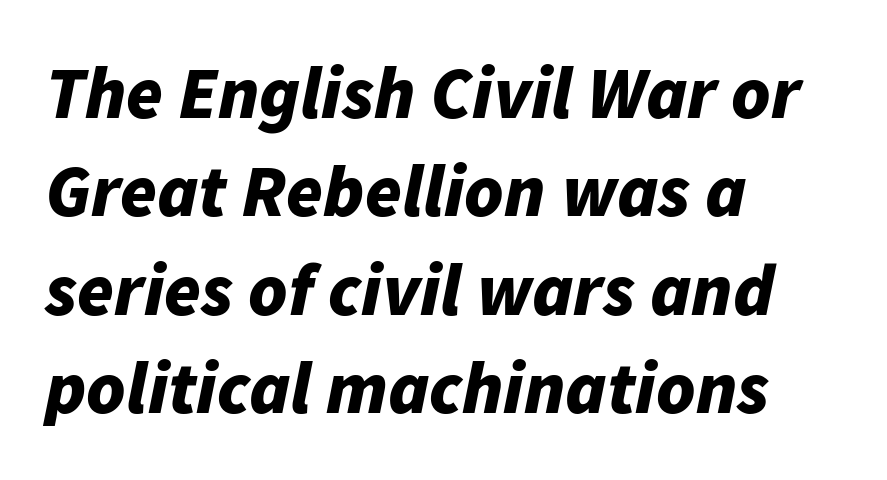
{"italic": "yes", "lean": "right", "slant_degrees": 11, "bold": "yes", "weight": "bold", "width": "normal", "stroke_contrast": "low", "x_height": "medium", "monospaced": "no", "underline": "no", "align": "left", "line_spacing": "normal", "line_spacing_ratio": 1.33, "letter_spacing": "normal", "letter_spacing_em": 0.0, "glyph_px": 74}
